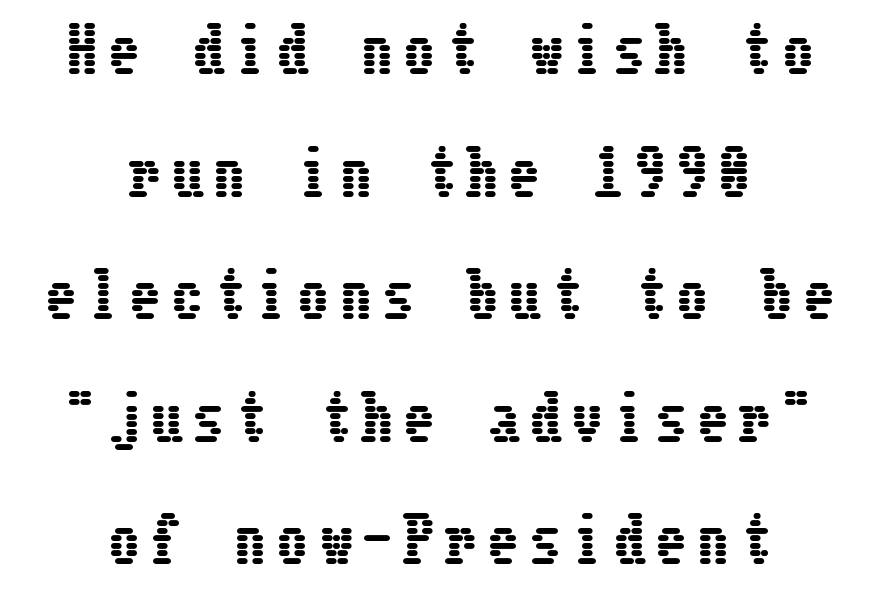
The image shows 61 px condensed type, upright; set centered, loose line spacing (2.01x), not underlined; low stroke contrast and a medium x-height.
